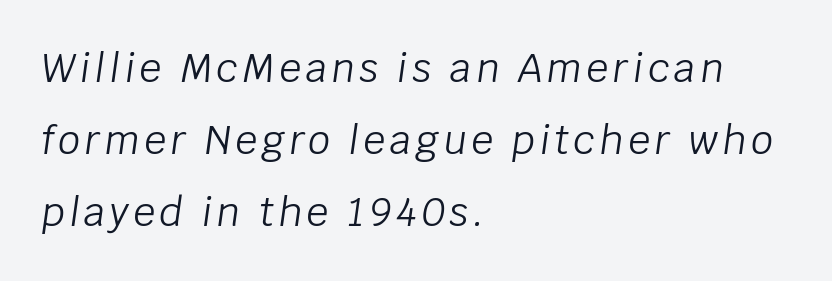
The image shows 39 px light type, italic (leaning right); set left-aligned, line spacing 1.85x, not underlined; low stroke contrast and a large x-height.
